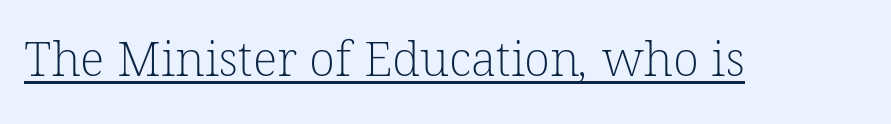
Q: Is the text bold? A: No.
Q: Is the typeface a serif or a sans-serif typeface? A: Serif.
Q: Is the text underlined? A: Yes.
Q: Is the spacing between letters normal or unusually wide? A: Normal.
Q: Width (condensed, normal, or wide)? A: Normal.
Q: Stroke contrast? A: Low.
Q: x-height? A: Medium.
Q: Monospaced? A: No.
